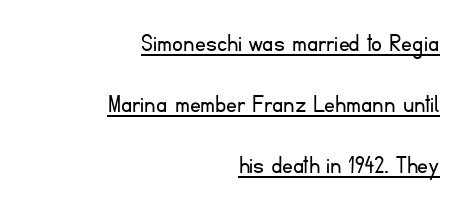
Caption: face not bold, strokes unweighted. The block of text is sparse from top to bottom, with ample space between rows. Does extra space separate the letters? No, they use regular spacing. It's the straight-up-and-down kind of type. The typesetter chose a ragged-left arrangement here.
